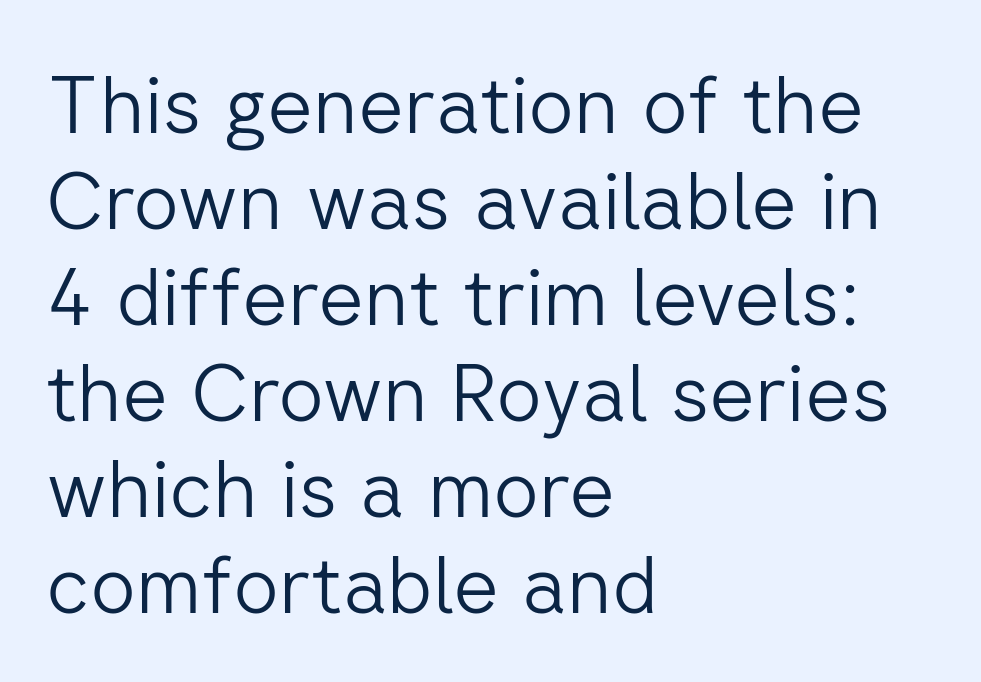
Q: Is the text bold? A: No.
Q: Is the text italic (slanted)? A: No, it is upright.
Q: Is the typeface a serif or a sans-serif typeface? A: Sans-serif.
Q: Is the text underlined? A: No.
Q: How is the paragraph aligned? A: Left-aligned.
Q: Is the spacing between letters normal or unusually wide? A: Normal.
Q: Width (condensed, normal, or wide)? A: Normal.
Q: Stroke contrast? A: Low.
Q: x-height? A: Medium.
Q: Monospaced? A: No.
